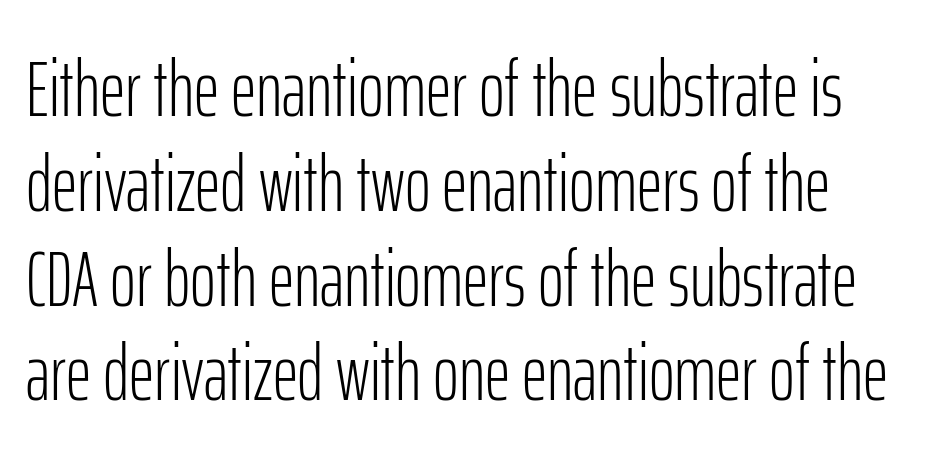
The image shows 79 px light, condensed sans-serif type, upright; set line spacing 1.2x, normal letter spacing, not underlined; low stroke contrast and a medium x-height.
